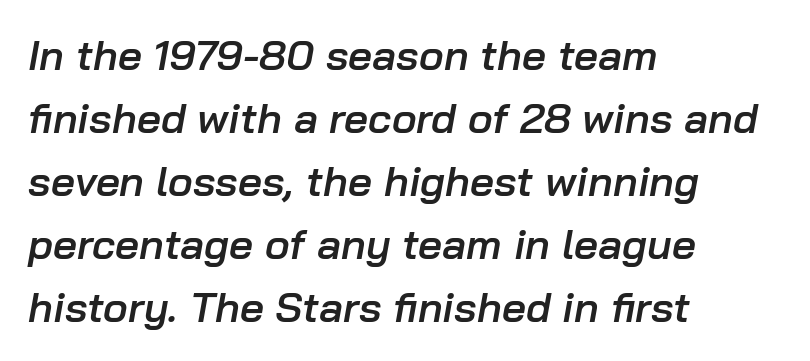
{"italic": "yes", "lean": "right", "slant_degrees": 10, "bold": "semi", "weight": "semibold", "width": "normal", "stroke_contrast": "low", "x_height": "medium", "monospaced": "no", "underline": "no", "align": "left", "line_spacing": "normal", "line_spacing_ratio": 1.5, "letter_spacing": "normal", "letter_spacing_em": 0.0, "glyph_px": 42}
